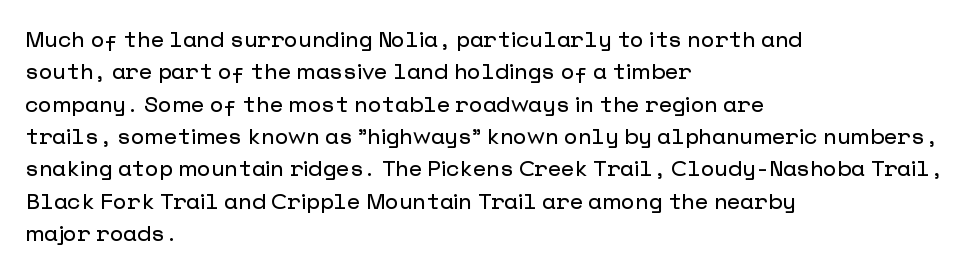
Bare-footed words on every line. The space between consecutive lines is moderate. Caption: standard tracking, unaltered. The lettering holds an erect, upright posture throughout. The text block is weighted toward the left margin, trailing off unevenly rightward.
